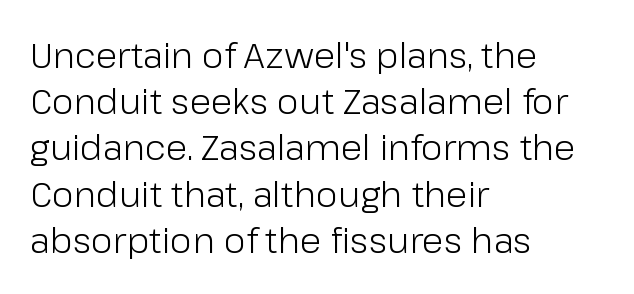
Summary of vertical rhythm: regular, with standard interline spacing. Students, note that the glyphs here touch the page at normal intervals. The specimen omits any rule beneath the text block's lines. Weight: regular or lighter. The specimen reads as upright at a glance. Teacher's note: observe the even left margin — that is flush-left alignment.
